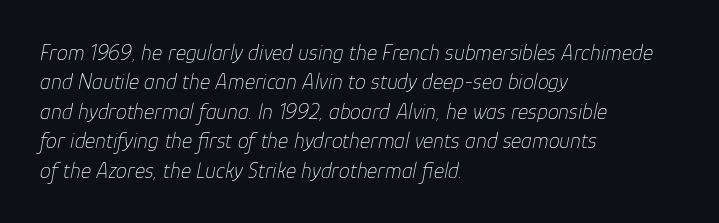
Q: Is the text bold? A: No.
Q: Is the text italic (slanted)? A: Yes, it leans right by about 12 degrees.
Q: Is the text underlined? A: No.
Q: How is the paragraph aligned? A: Left-aligned.
Q: Is the spacing between letters normal or unusually wide? A: Normal.
Q: Is the spacing between lines tight, normal or loose? A: Normal.
